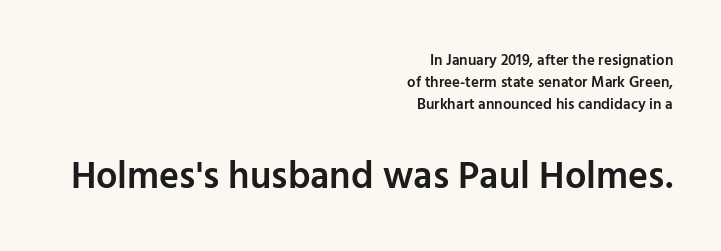
{"serif": "no", "italic": "no", "bold": "semi", "weight": "semibold", "width": "normal", "stroke_contrast": "low", "x_height": "medium", "monospaced": "no", "underline": "no", "align": "right", "line_spacing": "normal", "line_spacing_ratio": 1.48, "letter_spacing": "normal", "letter_spacing_em": 0.0, "larger_block": "second", "size_ratio": 2.53, "glyph_px": 38}
